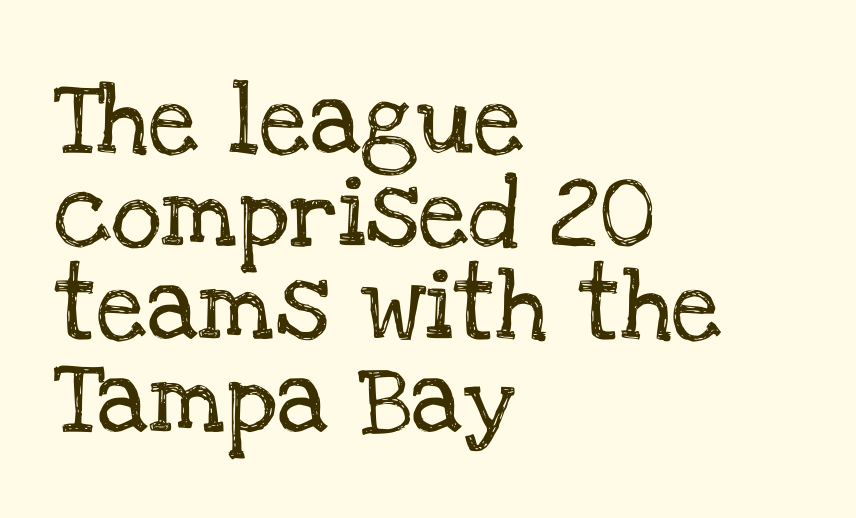
The image shows 71 px serif type, upright; set left-aligned, normal line spacing (1.31x), normal letter spacing, not underlined; low stroke contrast and a large x-height.
